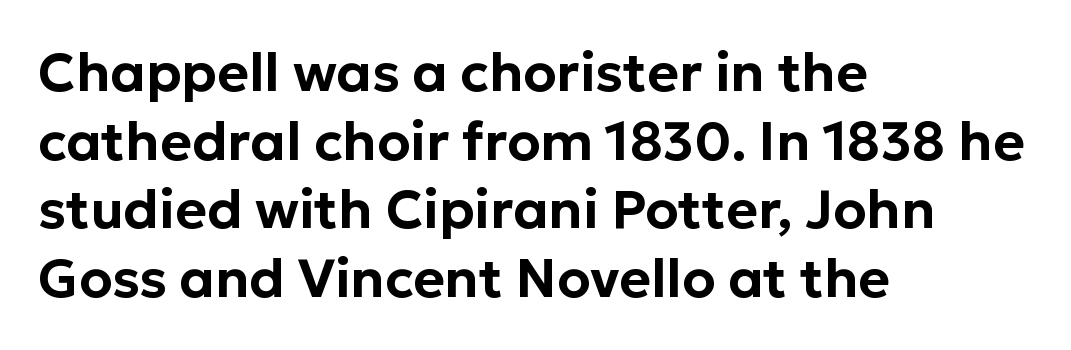
Q: Is the text italic (slanted)? A: No, it is upright.
Q: Is the typeface a serif or a sans-serif typeface? A: Sans-serif.
Q: Is the text underlined? A: No.
Q: How is the paragraph aligned? A: Left-aligned.
Q: Is the spacing between letters normal or unusually wide? A: Normal.
Q: Is the spacing between lines tight, normal or loose? A: Normal.
Q: Width (condensed, normal, or wide)? A: Normal.
Q: Stroke contrast? A: Low.
Q: x-height? A: Medium.
Q: Monospaced? A: No.
